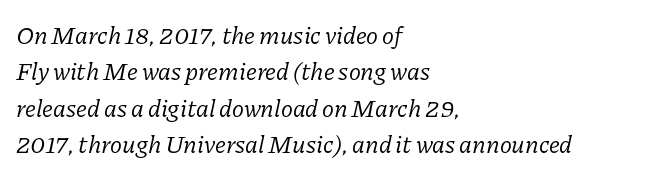
{"italic": "yes", "lean": "right", "slant_degrees": 11, "bold": "no", "underline": "no", "align": "left", "line_spacing": "normal", "line_spacing_ratio": 1.46, "letter_spacing": "normal", "letter_spacing_em": 0.0, "glyph_px": 25}
